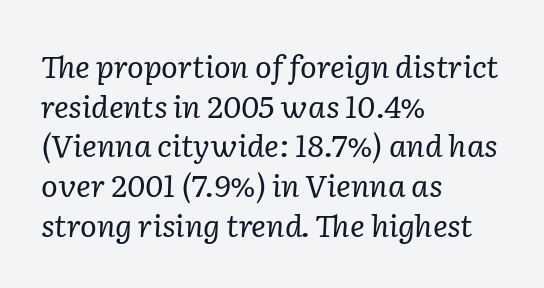
The image shows 31 px regular-weight serif type, italic (leaning right); set left-aligned, normal line spacing (1.28x), normal letter spacing, not underlined; low stroke contrast and a medium x-height.
